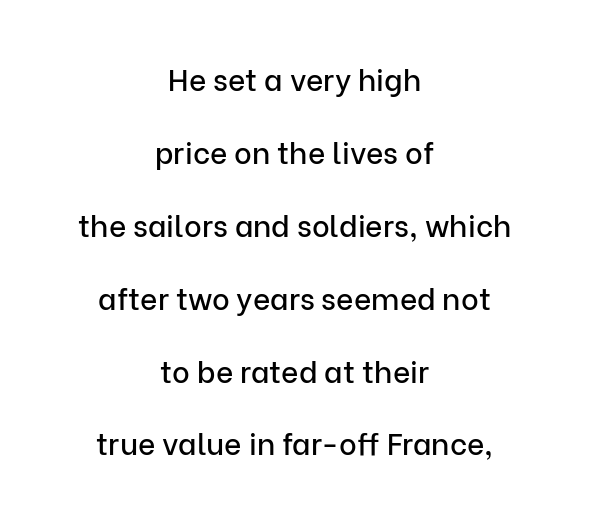
The image shows 30 px sans-serif type, upright; set centered, loose line spacing (2.43x), normal letter spacing, not underlined; low stroke contrast and a medium x-height.
